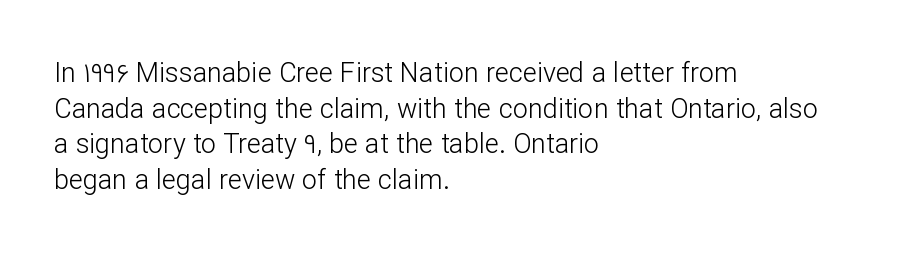
Q: Is the text bold? A: No.
Q: Is the text italic (slanted)? A: No, it is upright.
Q: Is the text underlined? A: No.
Q: How is the paragraph aligned? A: Left-aligned.
Q: Is the spacing between letters normal or unusually wide? A: Normal.
Q: Is the spacing between lines tight, normal or loose? A: Normal.
